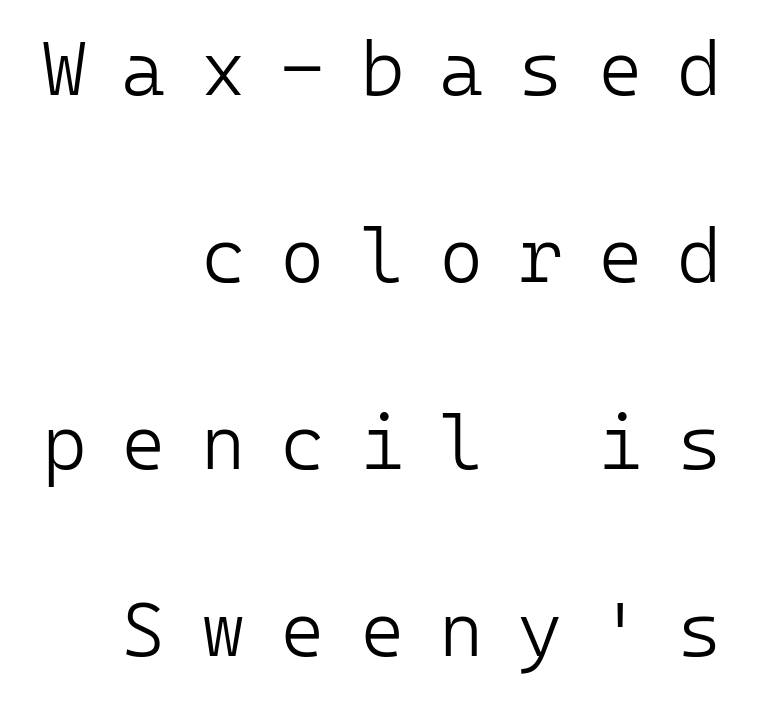
{"serif": "no", "italic": "no", "bold": "no", "weight": "light", "width": "normal", "stroke_contrast": "low", "x_height": "medium", "monospaced": "yes", "underline": "no", "align": "right", "line_spacing": "loose", "line_spacing_ratio": 2.46, "letter_spacing": "wide", "letter_spacing_em": 0.46, "glyph_px": 76}
